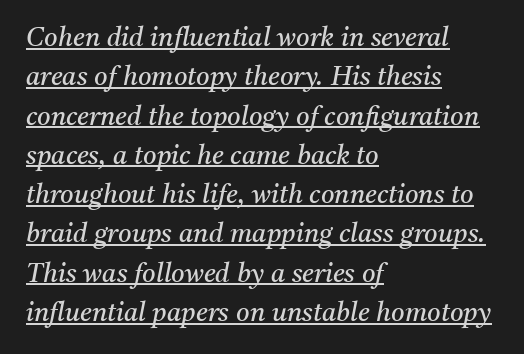
Q: Is the text bold? A: No.
Q: Is the text italic (slanted)? A: Yes, it leans right by about 11 degrees.
Q: Is the text underlined? A: Yes.
Q: How is the paragraph aligned? A: Left-aligned.
Q: Is the spacing between letters normal or unusually wide? A: Normal.
Q: Is the spacing between lines tight, normal or loose? A: Normal.
